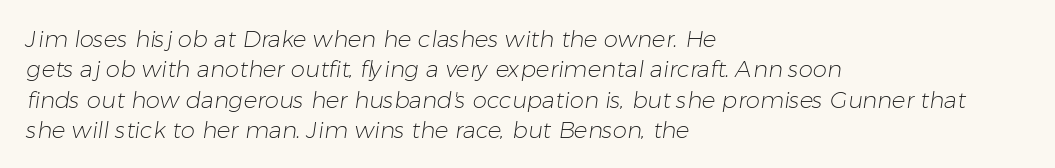
Honestly, the letter spacing is just normal — you wouldn't notice it. Each line starts at the same left margin while the right side varies. Interline gaps are of average width in this sample. Stroke thickness stays within the range of a standard reading face or lighter. Decoration check: the copy has no underline.
